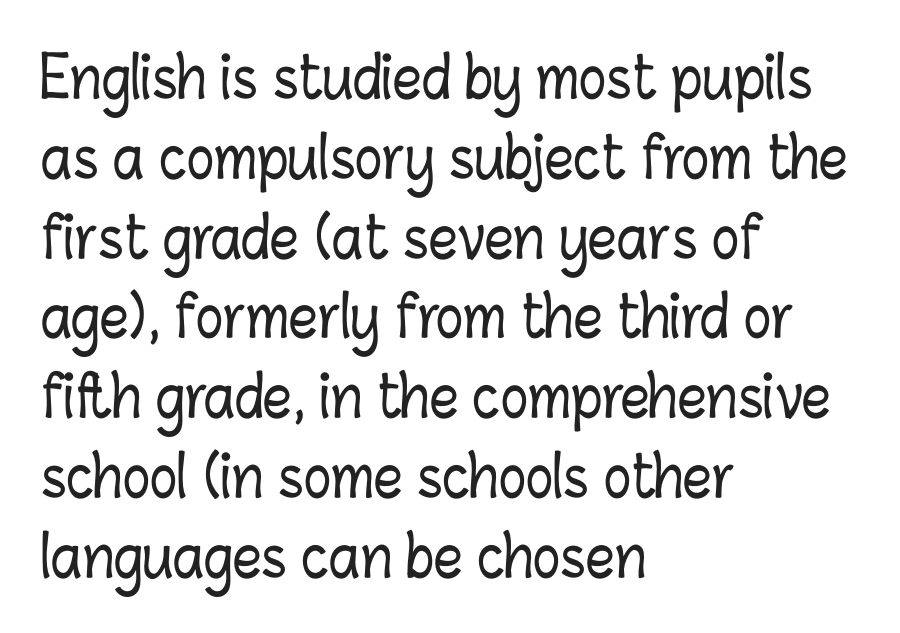
How would I describe the line gaps? Plain and ordinary. The horizontal fit of the characters is conventional and even. Left-aligned paragraph, ragged on the right. A typesetter would mark this as roman, not italic. Anything drawn beneath the words? Only blank space. Each letter keeps its own natural width here, so spacing adapts to shape.
